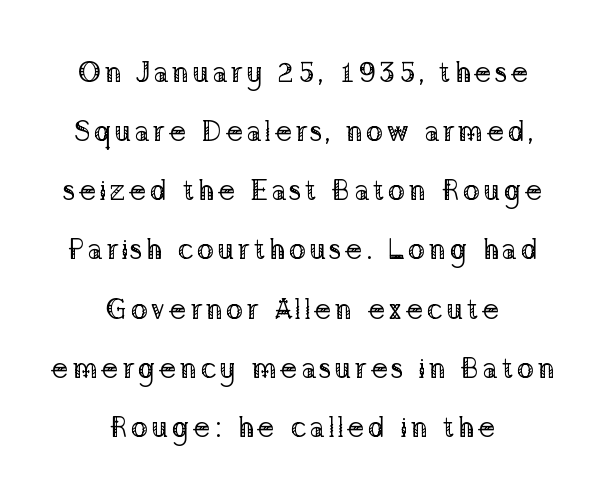
Q: Is the text bold? A: No.
Q: Is the text italic (slanted)? A: No, it is upright.
Q: Is the typeface a serif or a sans-serif typeface? A: Serif.
Q: Is the text underlined? A: No.
Q: How is the paragraph aligned? A: Centered.
Q: Is the spacing between lines tight, normal or loose? A: Loose.
Q: Width (condensed, normal, or wide)? A: Normal.
Q: Stroke contrast? A: Low.
Q: x-height? A: Medium.
Q: Monospaced? A: No.
